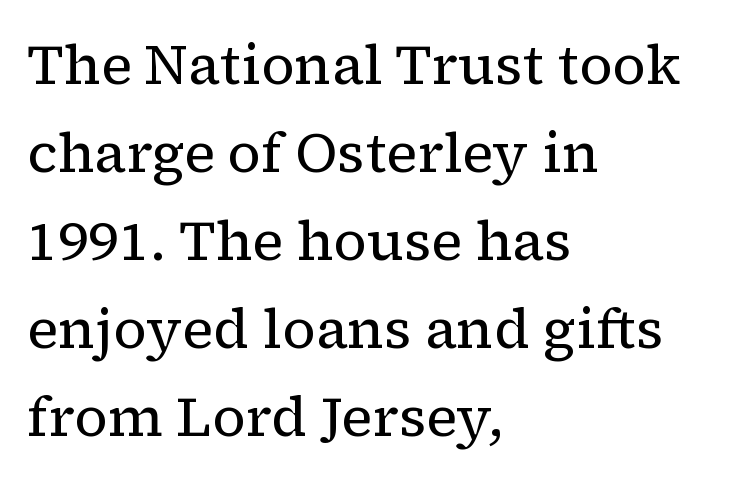
Reading down the column, the eye jumps a familiar distance to each next line. Characters remain perfectly vertical along every line. These lines stack with their left ends in a neat column. The font sits on the lighter half of the weight spectrum, regular included.
